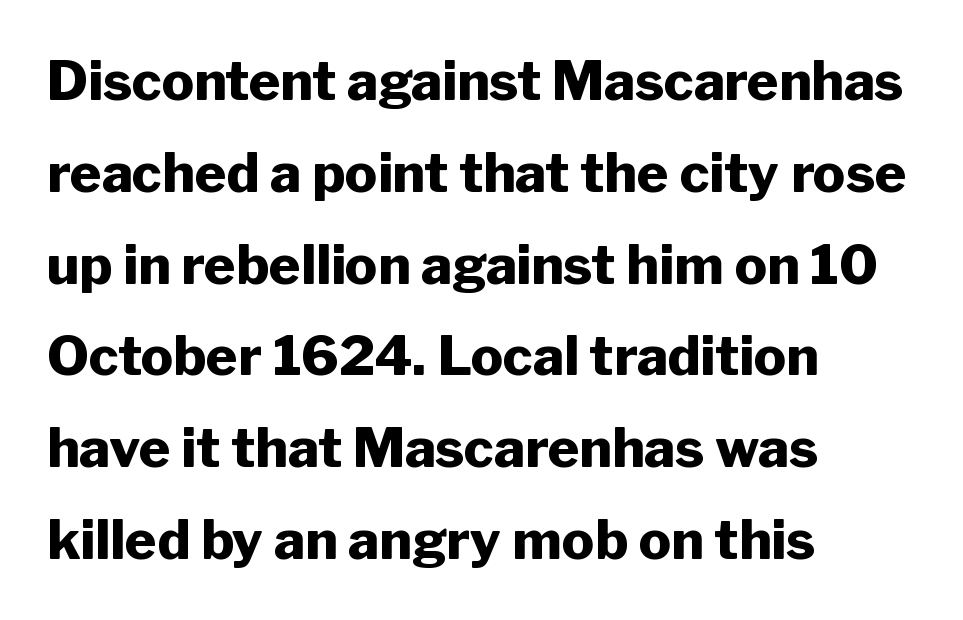
{"serif": "no", "italic": "no", "bold": "yes", "weight": "heavy", "width": "normal", "stroke_contrast": "low", "x_height": "medium", "monospaced": "no", "underline": "no", "align": "left", "line_spacing": "normal", "line_spacing_ratio": 1.7, "letter_spacing": "normal", "letter_spacing_em": 0.0, "glyph_px": 54}
